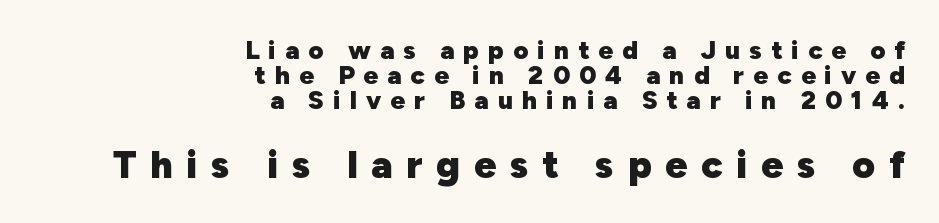
The image shows 39 px heavy sans-serif type, upright; set right-aligned, tight line spacing (0.96x), unusually wide letter spacing (+0.35 em), not underlined; the second (bottom) block is 1.5x larger; low stroke contrast and a medium x-height.
